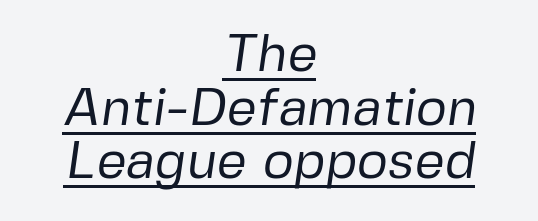
The image shows 53 px regular-weight sans-serif type; set centered, tight line spacing (1.01x), normal letter spacing, underlined; low stroke contrast and a medium x-height.
